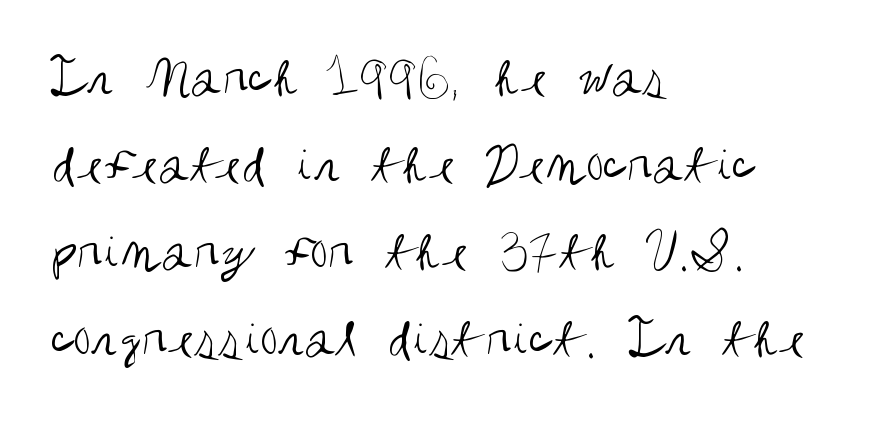
Q: Is the text bold? A: No.
Q: Is the typeface a serif or a sans-serif typeface? A: Sans-serif.
Q: Is the text underlined? A: No.
Q: How is the paragraph aligned? A: Left-aligned.
Q: Is the spacing between letters normal or unusually wide? A: Normal.
Q: Is the spacing between lines tight, normal or loose? A: Normal.
Q: Width (condensed, normal, or wide)? A: Condensed.
Q: Stroke contrast? A: Medium.
Q: x-height? A: Large.
Q: Monospaced? A: No.
